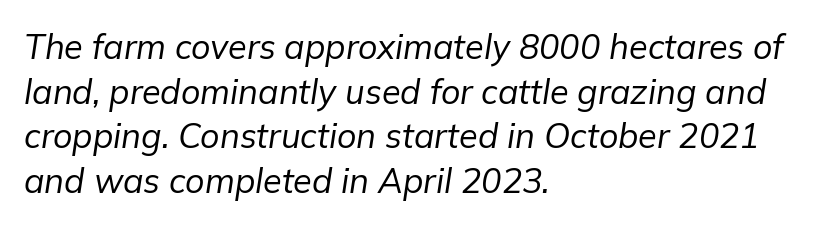
{"italic": "yes", "lean": "right", "slant_degrees": 9, "bold": "no", "weight": "regular", "width": "normal", "stroke_contrast": "low", "x_height": "medium", "monospaced": "no", "underline": "no", "align": "left", "line_spacing": "normal", "line_spacing_ratio": 1.31, "letter_spacing": "normal", "letter_spacing_em": 0.0, "glyph_px": 34}
